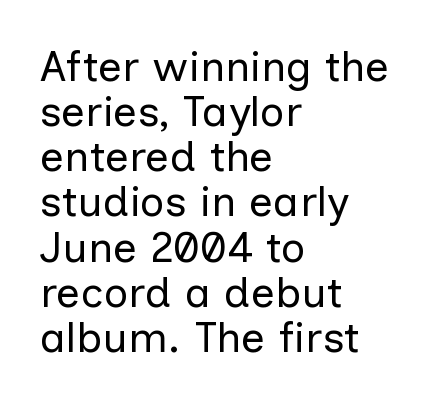
The image shows 43 px regular-weight sans-serif type, upright; set left-aligned, tight line spacing (1.05x), normal letter spacing, not underlined; low stroke contrast and a medium x-height.
